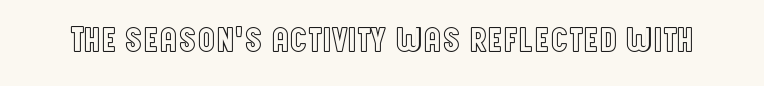
The image shows 35 px condensed type, upright; set normal letter spacing, not underlined; a large x-height.
